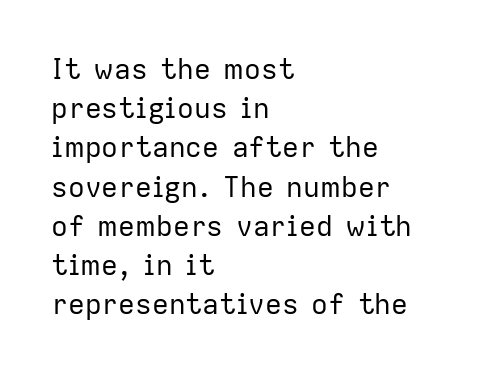
Vertically, the passage feels balanced, rows spaced as you'd expect. You can tell it's not italic because the verticals are truly vertical. This is sans-serif lettering, the kind often seen on screens and signage. Descenders are the only things crossing below the line.
